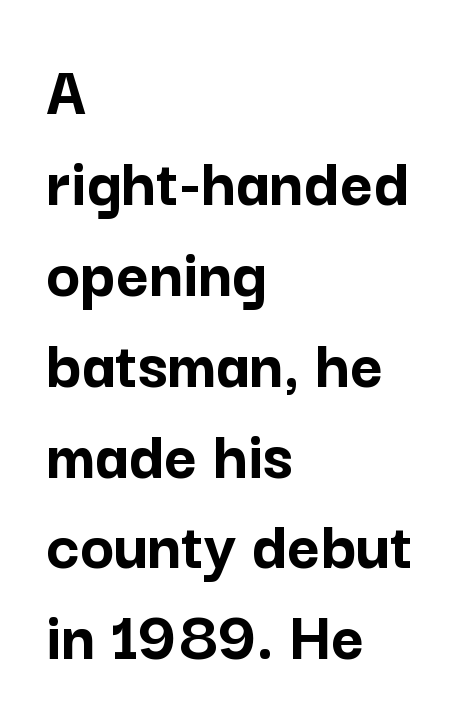
The image shows 71 px semibold sans-serif type, upright; set left-aligned, normal line spacing (1.28x), normal letter spacing, not underlined; low stroke contrast and a medium x-height.
